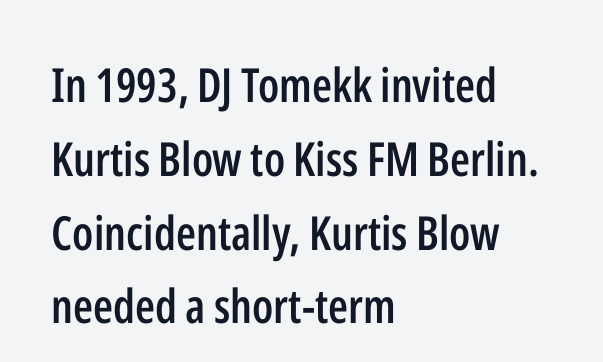
Nothing sits at the stroke ends, so this counts as sans-serif. Is there much room between lines? A standard amount, neither cramped nor airy. Every character sits straight up, as roman type does. You could not count columns in this text — the font is proportionally spaced. These lines are set flush left with a ragged right edge. Stroke thickness is moderately raised; the sample reads as semibold.
